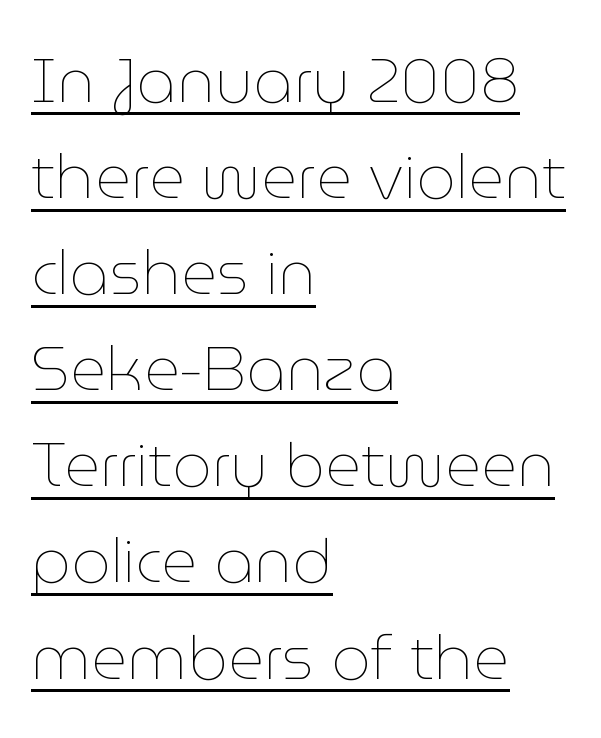
The image shows 62 px thin type, upright; set left-aligned, normal line spacing (1.55x), normal letter spacing, underlined; low stroke contrast and a medium x-height.
